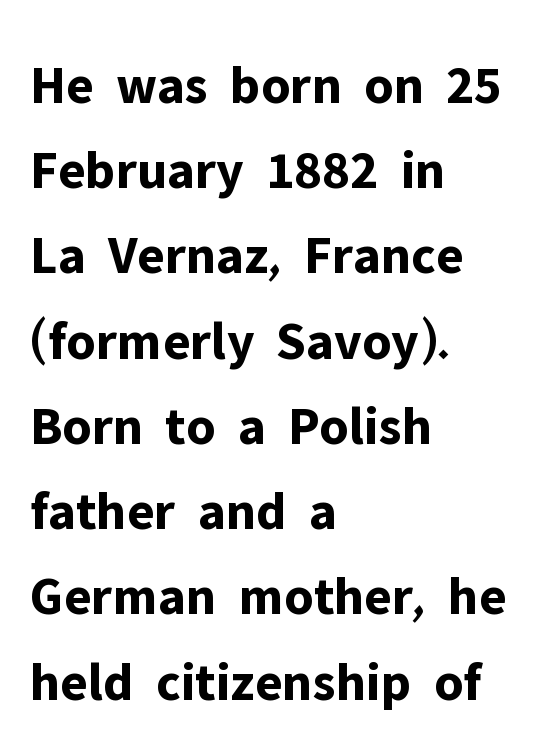
Character widths vary here, with narrow letters taking less room than wide ones. Designer's note — italics off, roman on. The foot of each line stays bare and open. Are there feet on the stems? There aren't — it's a sans. Each word holds together tightly as a unit, with standard inter-letter gaps.
